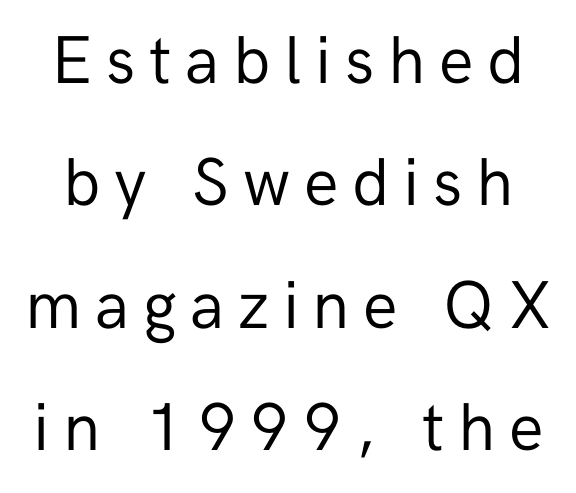
{"serif": "no", "italic": "no", "bold": "no", "weight": "regular", "width": "normal", "stroke_contrast": "low", "x_height": "medium", "monospaced": "no", "underline": "no", "line_spacing_ratio": 1.8, "letter_spacing": "wide", "letter_spacing_em": 0.2, "glyph_px": 68}
